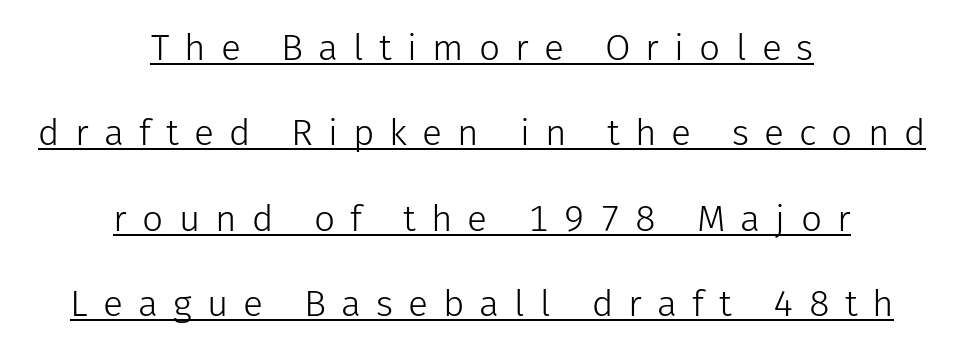
These lines are rendered in a variable-pitch font. The space between consecutive lines is lavish. Each line of the rendering has a horizontal stroke beneath the glyphs. These lines are centered, leaving both edges ragged.
